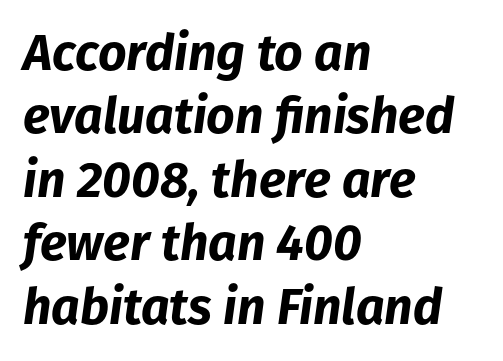
The zone under the glyphs is completely vacant. Casual observation: everything's shoved over to the left. The letterforms sit shoulder to shoulder at normal distance. Whoever set this chose a conventional vertical rhythm.
